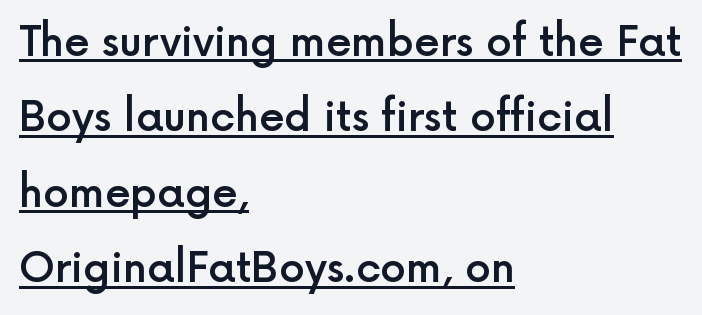
Q: Is the text bold? A: Semi-bold.
Q: Is the text italic (slanted)? A: No, it is upright.
Q: Is the typeface a serif or a sans-serif typeface? A: Sans-serif.
Q: Is the text underlined? A: Yes.
Q: How is the paragraph aligned? A: Left-aligned.
Q: Is the spacing between letters normal or unusually wide? A: Normal.
Q: Width (condensed, normal, or wide)? A: Normal.
Q: x-height? A: Medium.
Q: Monospaced? A: No.
